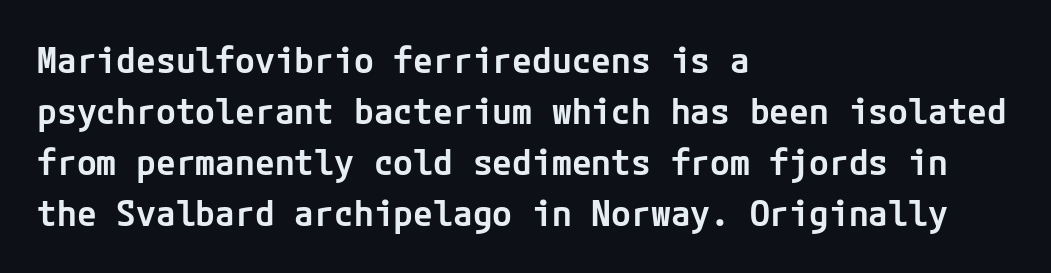
Tall strokes in this sample are plumb rather than angled. The rendering keeps characters at their native spacing. Any mark beneath the type? The region is blank. The setting favours the left margin, as ordinary paragraphs usually do. The face used here is a semibold: visibly heavier than regular, lighter than bold.
